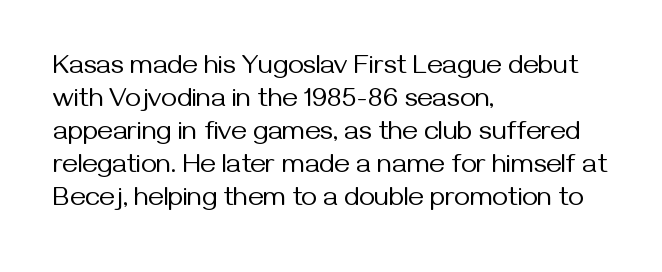
Q: Is the text bold? A: No.
Q: Is the text italic (slanted)? A: No, it is upright.
Q: Is the text underlined? A: No.
Q: How is the paragraph aligned? A: Left-aligned.
Q: Is the spacing between letters normal or unusually wide? A: Normal.
